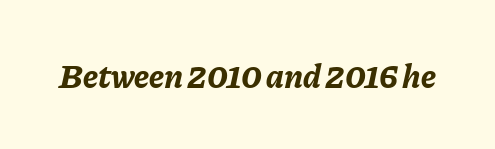
Q: Is the text bold? A: Yes.
Q: Is the text italic (slanted)? A: Yes, it leans right by about 11 degrees.
Q: Is the text underlined? A: No.
Q: Is the spacing between letters normal or unusually wide? A: Normal.
Q: Width (condensed, normal, or wide)? A: Normal.
Q: Stroke contrast? A: Low.
Q: x-height? A: Medium.
Q: Monospaced? A: No.
